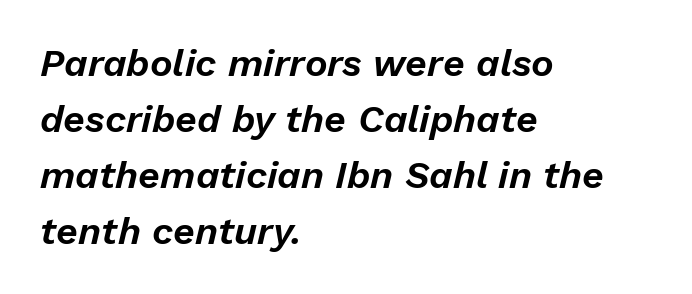
{"italic": "yes", "lean": "right", "slant_degrees": 13, "width": "normal", "stroke_contrast": "low", "x_height": "medium", "monospaced": "no", "underline": "no", "align": "left", "line_spacing": "normal", "line_spacing_ratio": 1.47, "letter_spacing": "normal", "letter_spacing_em": 0.0, "glyph_px": 38}
